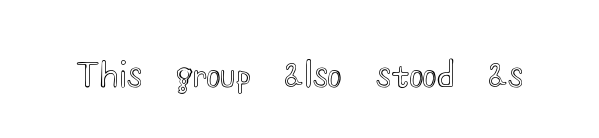
The image shows 34 px wide type, upright; set normal letter spacing, not underlined; a small x-height.
